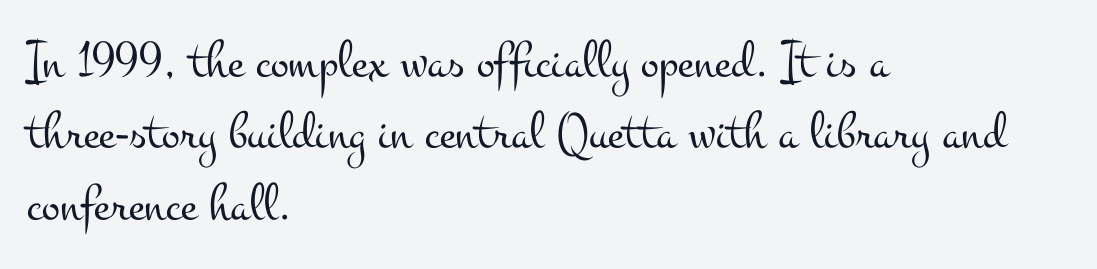
The image shows 54 px light, wide serif type; set left-aligned, normal line spacing (1.32x), normal letter spacing, not underlined; medium stroke contrast and a small x-height.
